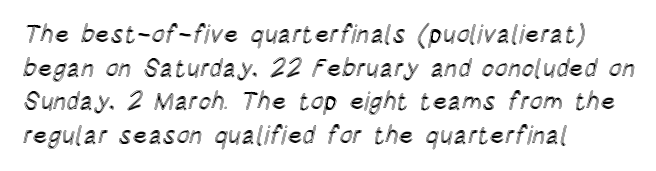
Caption: multi-line text, flush left, ragged right. What stands out about the letter spacing? Nothing — it is the standard amount. Has an underline been added? It has not. This block has exactly the height ordinary leading produces.
